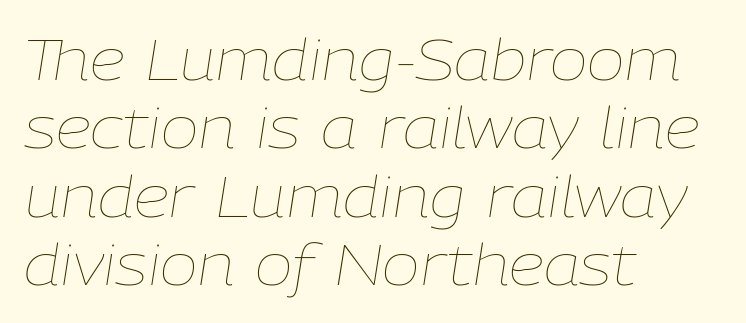
Q: Is the text bold? A: No.
Q: Is the text italic (slanted)? A: Yes, it leans right by about 9 degrees.
Q: Is the text underlined? A: No.
Q: How is the paragraph aligned? A: Left-aligned.
Q: Is the spacing between letters normal or unusually wide? A: Normal.
Q: Width (condensed, normal, or wide)? A: Normal.
Q: Stroke contrast? A: Low.
Q: x-height? A: Medium.
Q: Monospaced? A: No.
